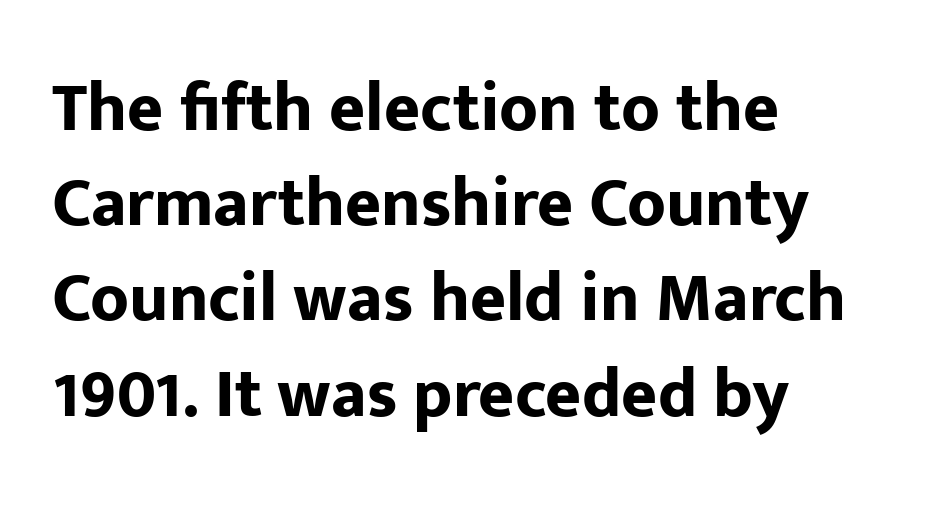
{"serif": "no", "italic": "no", "bold": "yes", "weight": "bold", "width": "normal", "stroke_contrast": "low", "x_height": "medium", "monospaced": "no", "underline": "no", "align": "left", "line_spacing": "normal", "line_spacing_ratio": 1.38, "letter_spacing": "normal", "letter_spacing_em": 0.0, "glyph_px": 69}
